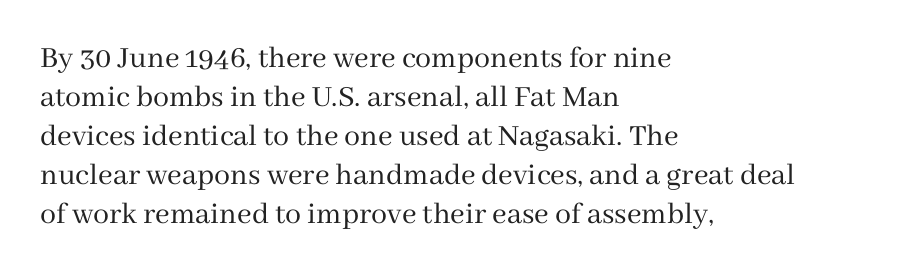
Q: Is the text bold? A: No.
Q: Is the text italic (slanted)? A: No, it is upright.
Q: Is the typeface a serif or a sans-serif typeface? A: Serif.
Q: Is the text underlined? A: No.
Q: How is the paragraph aligned? A: Left-aligned.
Q: Is the spacing between letters normal or unusually wide? A: Normal.
Q: Width (condensed, normal, or wide)? A: Normal.
Q: Stroke contrast? A: Medium.
Q: x-height? A: Medium.
Q: Monospaced? A: No.
